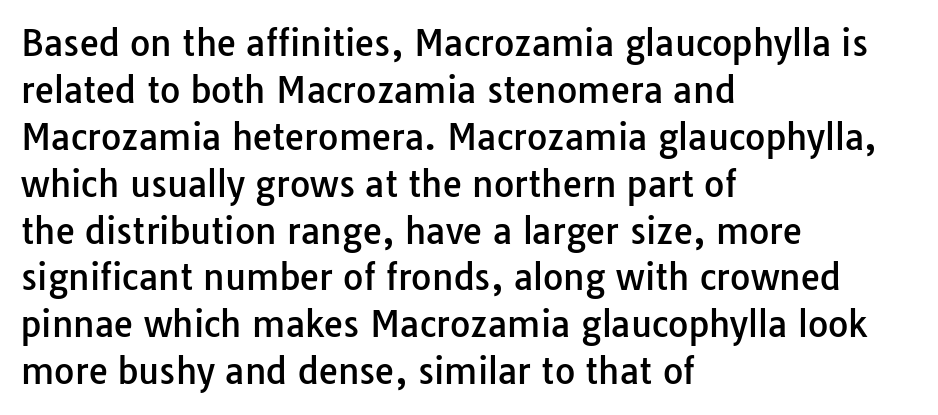
Q: Is the text italic (slanted)? A: No, it is upright.
Q: Is the typeface a serif or a sans-serif typeface? A: Sans-serif.
Q: Is the text underlined? A: No.
Q: How is the paragraph aligned? A: Left-aligned.
Q: Is the spacing between letters normal or unusually wide? A: Normal.
Q: Is the spacing between lines tight, normal or loose? A: Normal.
Q: Width (condensed, normal, or wide)? A: Normal.
Q: Stroke contrast? A: Low.
Q: x-height? A: Medium.
Q: Monospaced? A: No.
